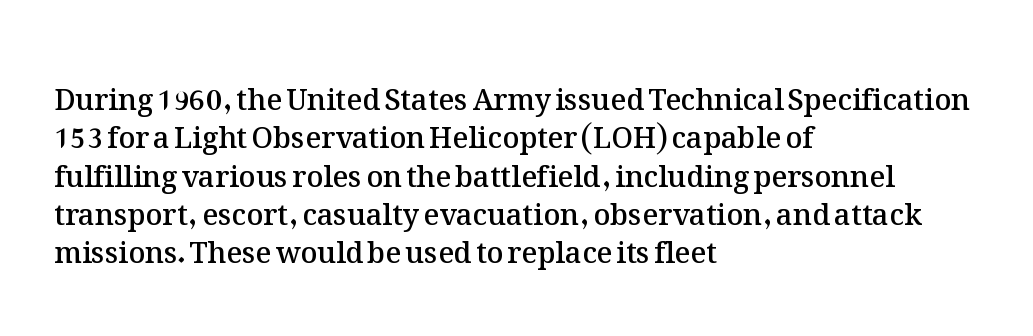
You can tell it's not italic because the verticals are truly vertical. The letters are semibold — heavier than regular but short of a full bold. Leading matches the norm, producing a regular column. Descenders are the only things crossing below the line. The rag falls on the right side of this text block. Characters follow at the spacing the type designer built in.
